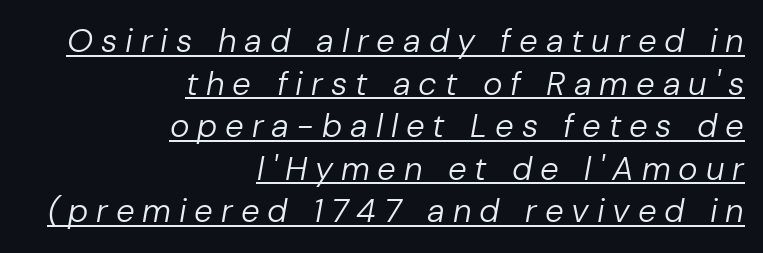
{"italic": "yes", "lean": "right", "slant_degrees": 10, "bold": "no", "weight": "regular", "width": "normal", "stroke_contrast": "low", "x_height": "medium", "monospaced": "no", "underline": "yes", "align": "right", "line_spacing": "normal", "line_spacing_ratio": 1.29, "letter_spacing": "wide", "letter_spacing_em": 0.24, "glyph_px": 33}
